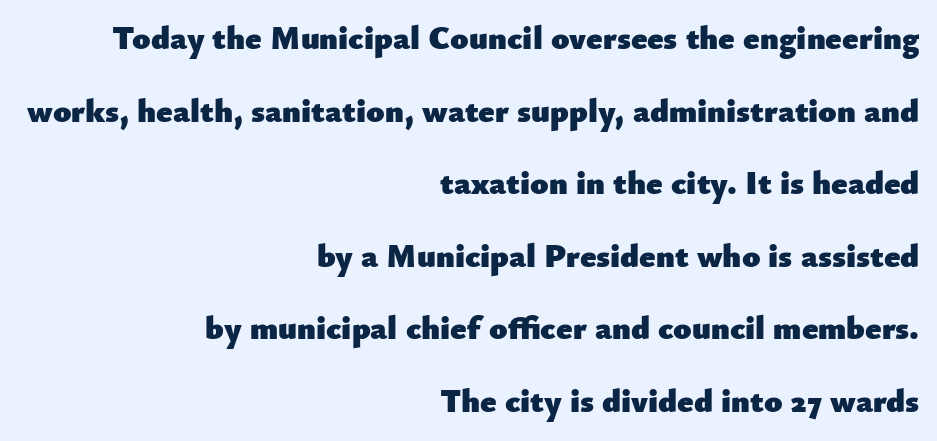
Q: Is the text bold? A: Yes.
Q: Is the text italic (slanted)? A: No, it is upright.
Q: Is the typeface a serif or a sans-serif typeface? A: Sans-serif.
Q: Is the text underlined? A: No.
Q: How is the paragraph aligned? A: Right-aligned.
Q: Is the spacing between letters normal or unusually wide? A: Normal.
Q: Is the spacing between lines tight, normal or loose? A: Loose.
Q: Width (condensed, normal, or wide)? A: Normal.
Q: Stroke contrast? A: Low.
Q: x-height? A: Small.
Q: Monospaced? A: No.
